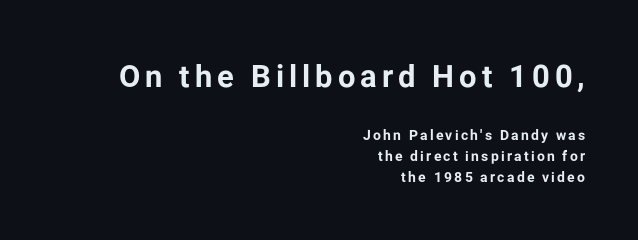
The image shows 31 px bold sans-serif type, upright; set right-aligned, normal line spacing (1.49x), not underlined; the first (top) block is 2.21x larger; low stroke contrast and a medium x-height.
